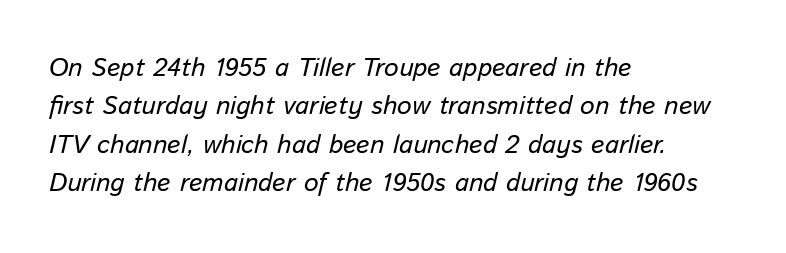
Q: Is the text italic (slanted)? A: Yes, it leans right by about 13 degrees.
Q: Is the text underlined? A: No.
Q: How is the paragraph aligned? A: Left-aligned.
Q: Is the spacing between letters normal or unusually wide? A: Normal.
Q: Is the spacing between lines tight, normal or loose? A: Normal.
